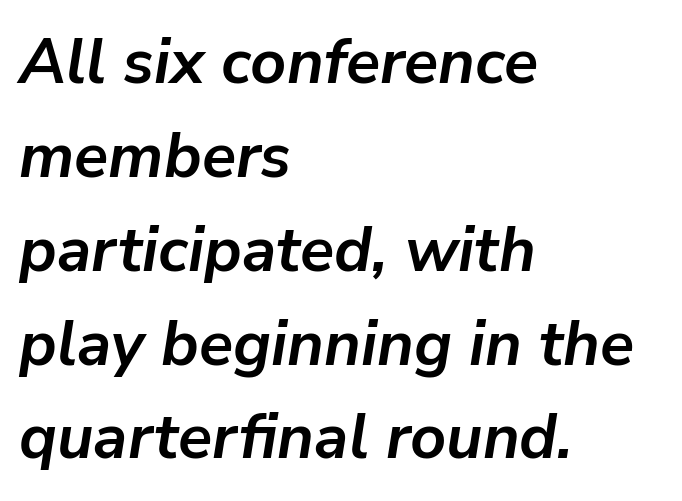
{"italic": "yes", "lean": "right", "slant_degrees": 9, "bold": "yes", "weight": "semibold", "width": "normal", "stroke_contrast": "low", "x_height": "medium", "monospaced": "no", "underline": "no", "align": "left", "line_spacing": "normal", "line_spacing_ratio": 1.49, "letter_spacing": "normal", "letter_spacing_em": 0.0, "glyph_px": 63}
